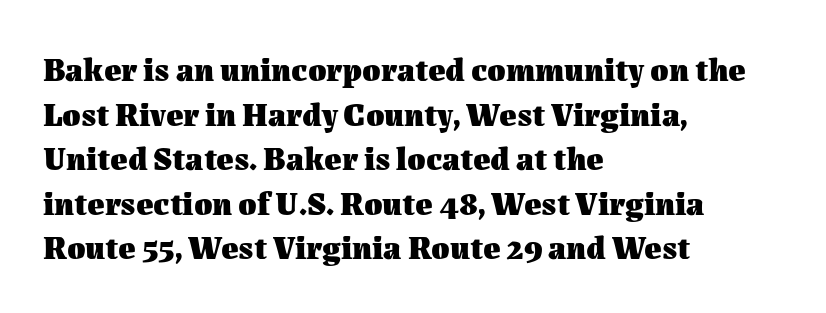
Q: Is the text bold? A: Yes.
Q: Is the text italic (slanted)? A: No, it is upright.
Q: Is the text underlined? A: No.
Q: How is the paragraph aligned? A: Left-aligned.
Q: Is the spacing between letters normal or unusually wide? A: Normal.
Q: Is the spacing between lines tight, normal or loose? A: Normal.
Q: Width (condensed, normal, or wide)? A: Normal.
Q: Stroke contrast? A: Medium.
Q: x-height? A: Medium.
Q: Monospaced? A: No.
